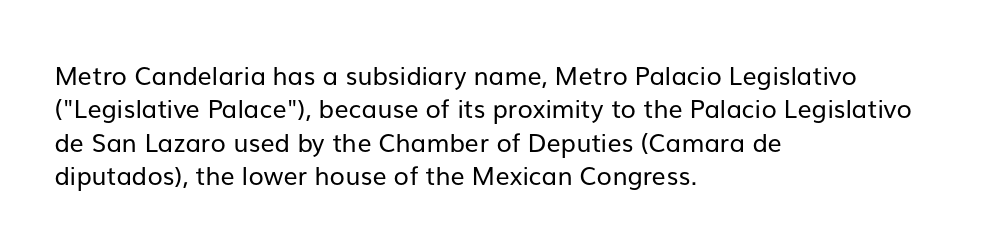
Notice how the stems are strictly vertical — no italics here. Clear beneath every line of the passage. Compared with typical paragraphs, the rows here are spaced about the same. The letters look calm and open, with moderate or lighter stems. Spacing between characters is what you'd get straight out of the box.
